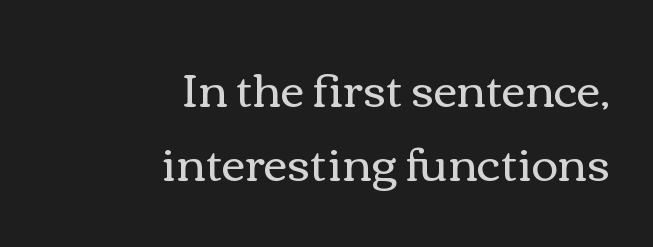
{"italic": "no", "bold": "no", "weight": "regular", "width": "wide", "stroke_contrast": "medium", "x_height": "medium", "monospaced": "no", "underline": "no", "align": "right", "line_spacing": "normal", "line_spacing_ratio": 1.61, "letter_spacing": "normal", "letter_spacing_em": 0.0, "glyph_px": 46}
